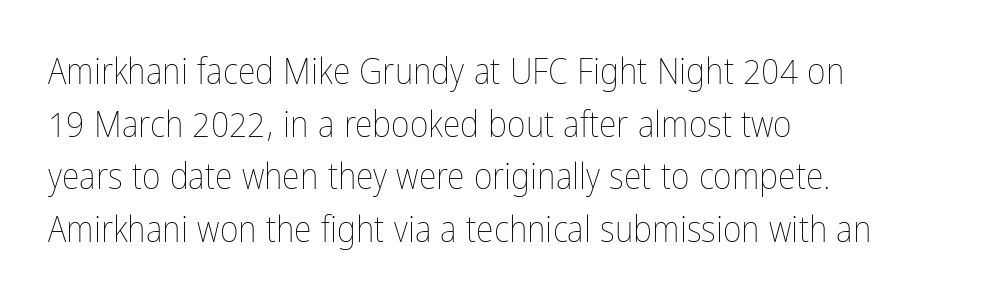
The image shows 36 px thin, condensed type, upright; set left-aligned, normal line spacing (1.46x), normal letter spacing, not underlined; low stroke contrast and a medium x-height.
